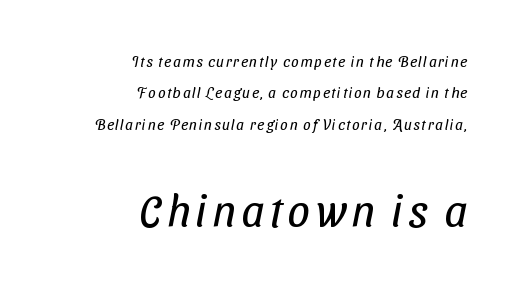
The image shows 45 px regular-weight, condensed sans-serif type; set right-aligned, loose line spacing (2.09x), not underlined; the second (bottom) block is 3.0x larger; low stroke contrast and a medium x-height.
